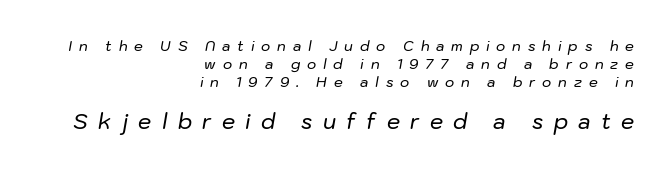
The horizontal fit of the characters is loose and conspicuously gappy. When letters slant like this, we call the style italic. The line-height multiplier appears to be the usual default. Small over large — that's the arrangement of the two blocks here. Type without underlining. Alignment: flush right.
